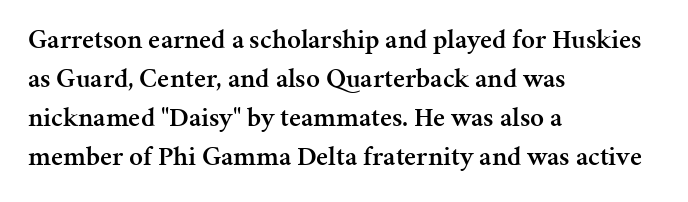
Horizontal alignment here is leftward, the default for most running prose. Semibold letterforms, between regular and bold. Each row of text sits above clean, open space. In terms of posture, this sample is upright. Rows of type keep a routine distance in the vertical direction.
